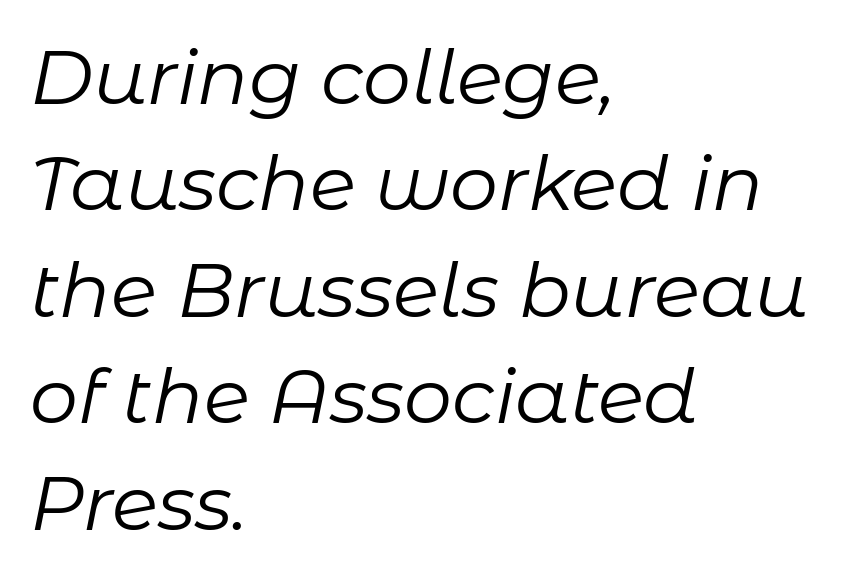
The glyphs look as if they've been sheared to an angle. This sample is left-justified, so line endings fall wherever the words run out. Bare-footed words on every line. Each stroke keeps to a modest, everyday thickness or less.
